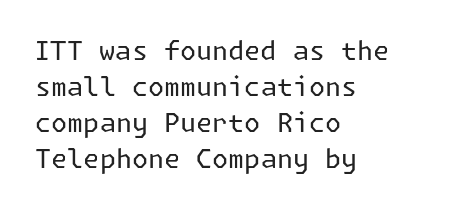
The characters are drawn with everyday or finer stroke widths. Line beginnings align vertically; line endings do not. Rule under the text: the space is simply empty. Words appear dense and cohesive because spacing is normal. Whoever set this chose a conventional vertical rhythm. Rendered with straight, roman letterforms.
